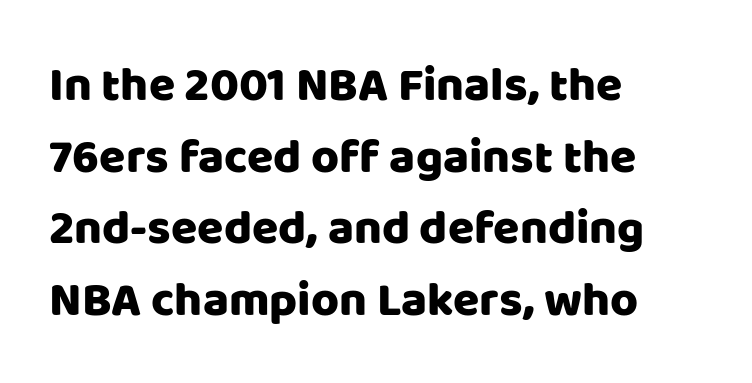
Q: Is the text italic (slanted)? A: No, it is upright.
Q: Is the typeface a serif or a sans-serif typeface? A: Sans-serif.
Q: Is the text underlined? A: No.
Q: How is the paragraph aligned? A: Left-aligned.
Q: Is the spacing between letters normal or unusually wide? A: Normal.
Q: Is the spacing between lines tight, normal or loose? A: Normal.
Q: Width (condensed, normal, or wide)? A: Normal.
Q: Stroke contrast? A: Low.
Q: x-height? A: Large.
Q: Monospaced? A: No.
